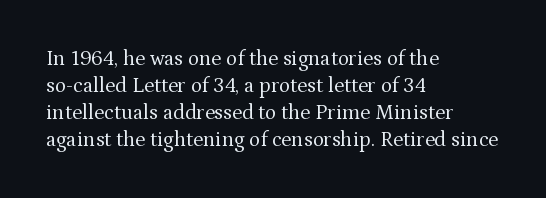
The image shows 21 px text type, upright; set left-aligned, normal line spacing (1.28x), normal letter spacing, not underlined.
